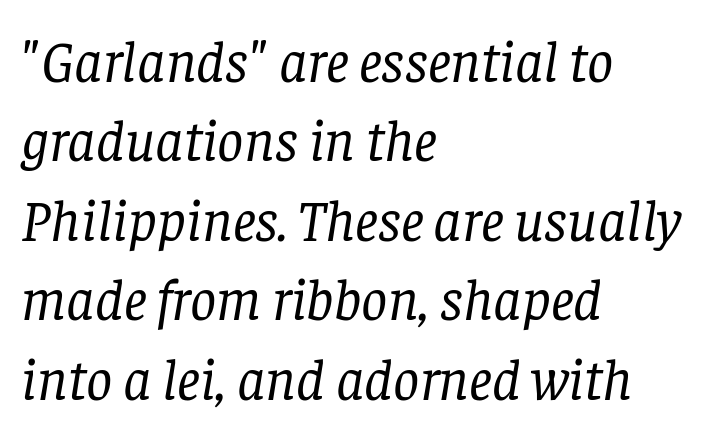
A typesetter would call this proportional, since set widths differ per character. Letter spacing: default. No extra ink here — the face is not bold. The space directly below the letters is spotless.
